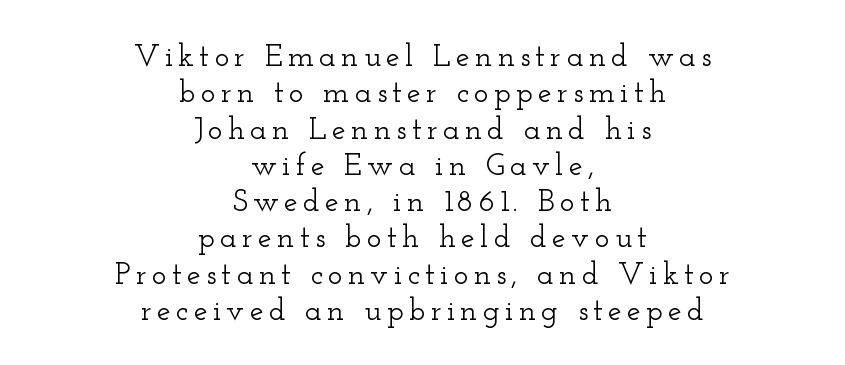
{"serif": "yes", "italic": "no", "width": "wide", "stroke_contrast": "low", "x_height": "small", "monospaced": "no", "underline": "no", "align": "center", "line_spacing_ratio": 1.17, "glyph_px": 31}
